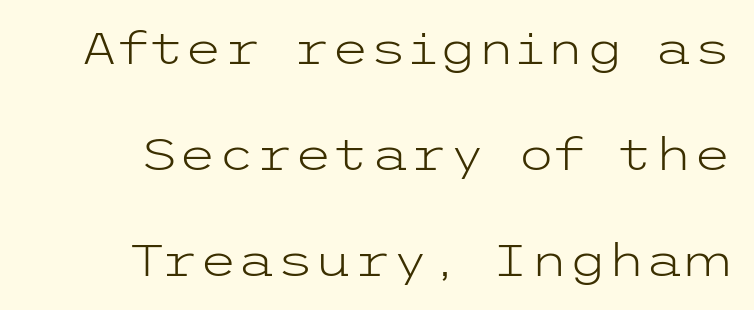
I'd call this a sans setting — the letters go barefoot. Stroke mass is kept to a normal reading level or below. Quick note: underline off. Inter-character spacing is left at the font's built-in metrics. These lines were composed using upright roman letters.
